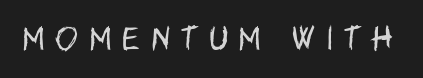
The image shows 27 px text type, upright; set unusually wide letter spacing (+0.43 em), not underlined.
